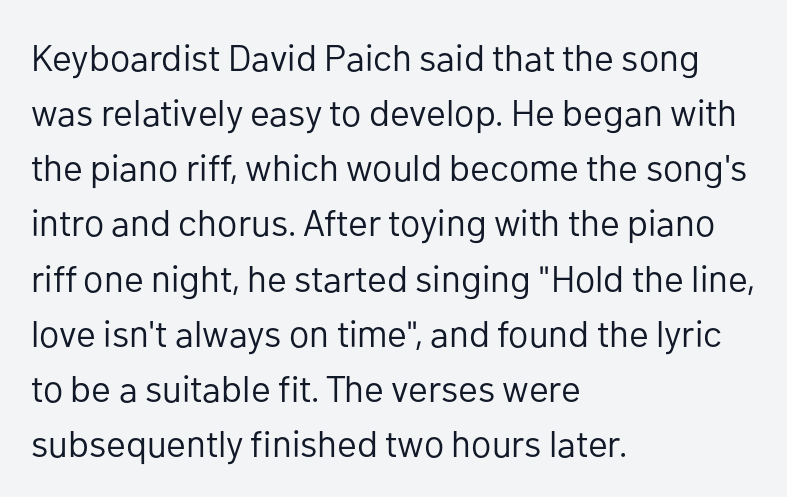
Counters stay open thanks to moderate or lighter strokes. Observe the absence of serifs on each vertical stroke in this sample. Rendered with straight, roman letterforms. The compositor pushed each line to the left boundary.
